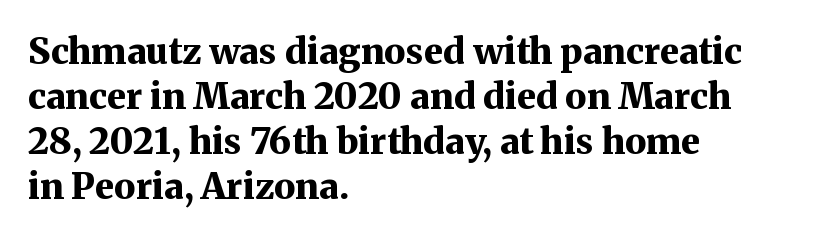
Does the copy run flush right? No — it runs flush left. Does extra space separate the letters? No, they use regular spacing. The lines sit at an ordinary, default distance from one another. Weight check: bold — yes, fully.
